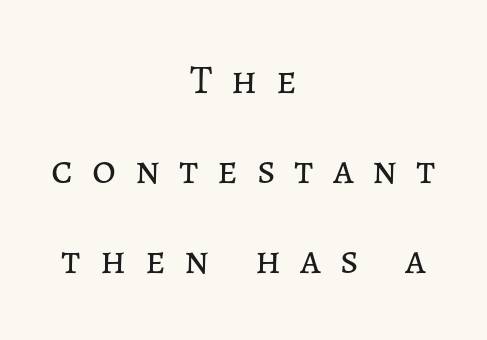
Varying glyph widths throughout — classic text-font behaviour. Descenders hang freely into open space. Glyph-to-glyph distance is far greater than everyday printed text. Heaviness? Minimal to ordinary, like unemphasized prose. The font's upright variant was chosen for this text. Visually the block forms a symmetrical silhouette, jagged on both flanks.
